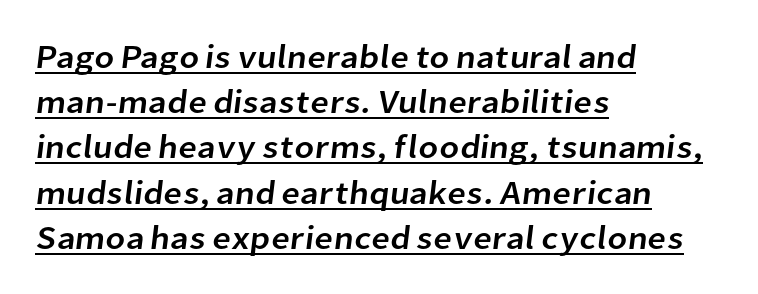
The image shows 33 px sans-serif type; set left-aligned, normal line spacing (1.37x), normal letter spacing, underlined; low stroke contrast and a medium x-height.
